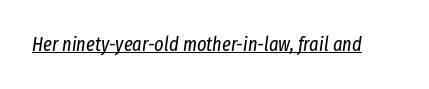
Q: Is the text bold? A: No.
Q: Is the text italic (slanted)? A: Yes, it leans right by about 8 degrees.
Q: Is the text underlined? A: Yes.
Q: Is the spacing between letters normal or unusually wide? A: Normal.
